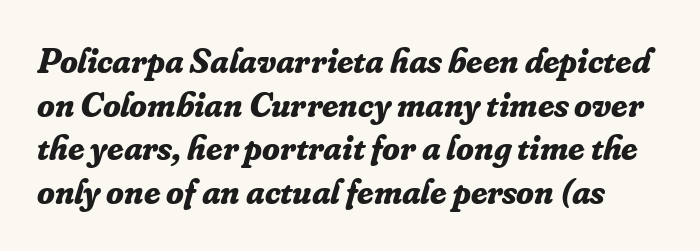
A typesetter would call this proportional, since set widths differ per character. Is the letter spacing exaggerated? No — it looks like the ordinary default. The characters display serif detailing at their extremities. The foot of each line stays bare and open.
